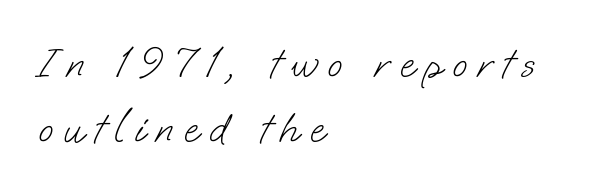
Q: Is the text bold? A: No.
Q: Is the typeface a serif or a sans-serif typeface? A: Sans-serif.
Q: Is the text underlined? A: No.
Q: How is the paragraph aligned? A: Left-aligned.
Q: Is the spacing between letters normal or unusually wide? A: Unusually wide.
Q: Is the spacing between lines tight, normal or loose? A: Normal.
Q: Width (condensed, normal, or wide)? A: Normal.
Q: Stroke contrast? A: Low.
Q: x-height? A: Small.
Q: Monospaced? A: No.
